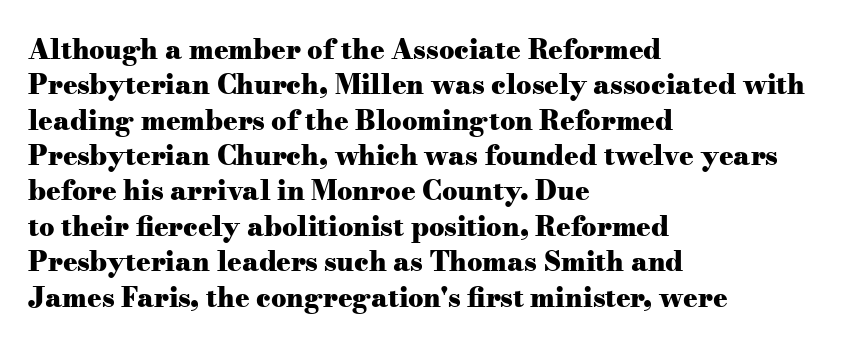
Q: Is the text bold? A: Yes.
Q: Is the text italic (slanted)? A: No, it is upright.
Q: Is the text underlined? A: No.
Q: How is the paragraph aligned? A: Left-aligned.
Q: Is the spacing between letters normal or unusually wide? A: Normal.
Q: Is the spacing between lines tight, normal or loose? A: Normal.
